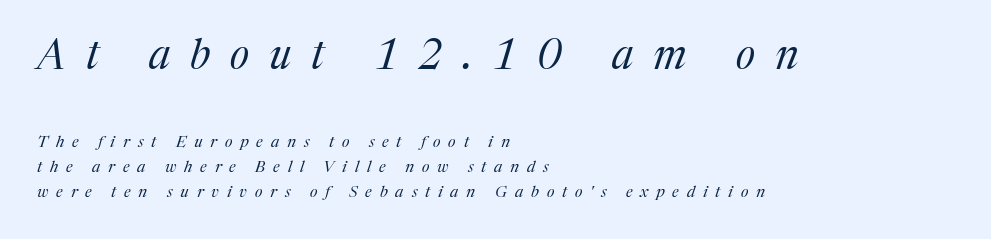
{"serif": "yes", "italic": "yes", "lean": "right", "slant_degrees": 17, "bold": "no", "weight": "regular", "width": "normal", "stroke_contrast": "medium", "x_height": "medium", "monospaced": "no", "underline": "no", "align": "left", "line_spacing": "normal", "line_spacing_ratio": 1.57, "letter_spacing": "wide", "letter_spacing_em": 0.49, "larger_block": "first", "size_ratio": 2.56, "glyph_px": 41}
